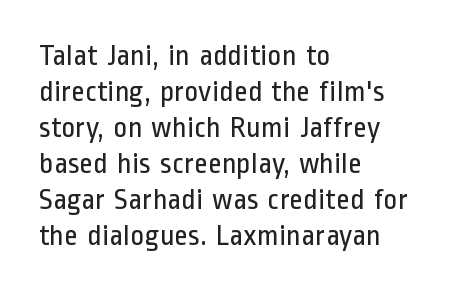
Q: Is the text bold? A: No.
Q: Is the text italic (slanted)? A: No, it is upright.
Q: Is the typeface a serif or a sans-serif typeface? A: Sans-serif.
Q: Is the text underlined? A: No.
Q: How is the paragraph aligned? A: Left-aligned.
Q: Is the spacing between letters normal or unusually wide? A: Normal.
Q: Width (condensed, normal, or wide)? A: Condensed.
Q: Stroke contrast? A: Low.
Q: x-height? A: Medium.
Q: Monospaced? A: No.
